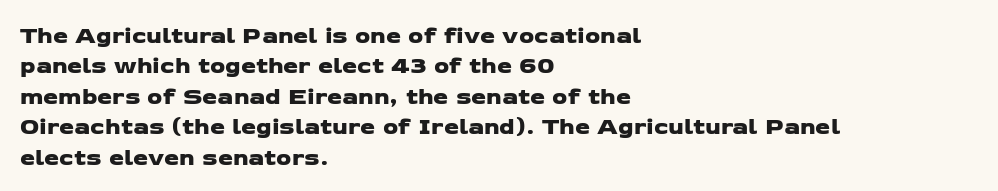
Q: Is the text underlined? A: No.
Q: How is the paragraph aligned? A: Left-aligned.
Q: Is the spacing between letters normal or unusually wide? A: Normal.
Q: Is the spacing between lines tight, normal or loose? A: Normal.
